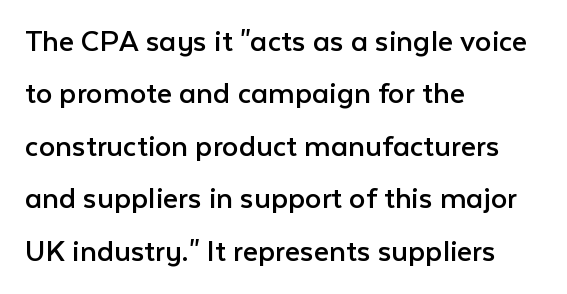
The image shows 33 px regular-weight sans-serif type, upright; set left-aligned, normal line spacing (1.59x), normal letter spacing, not underlined; low stroke contrast and a medium x-height.
